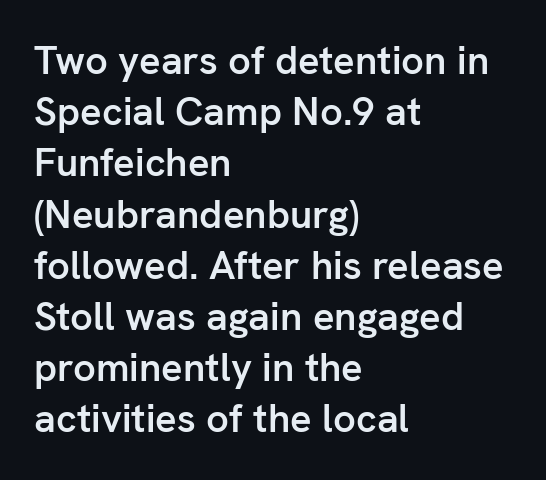
The image shows 40 px semibold sans-serif type, upright; set left-aligned, normal line spacing (1.28x), normal letter spacing, not underlined; low stroke contrast and a medium x-height.
